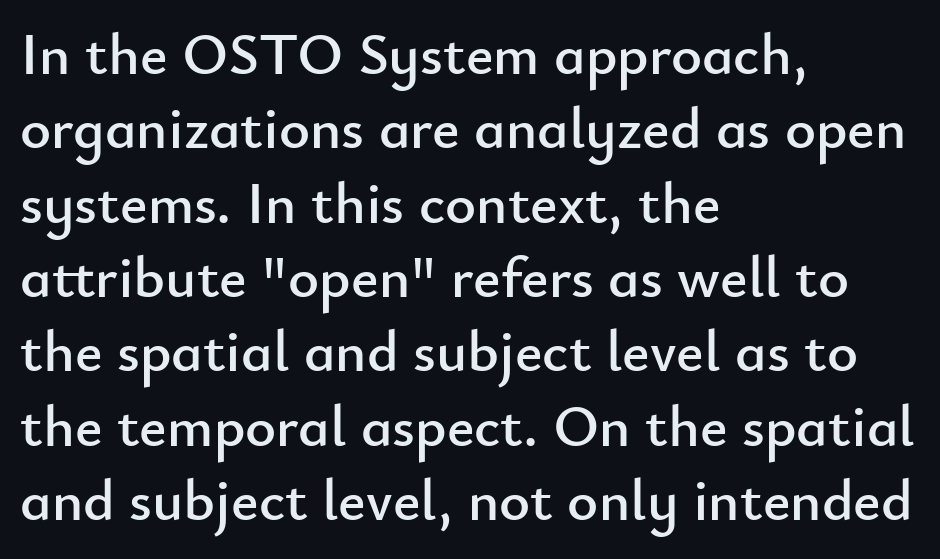
{"serif": "no", "italic": "no", "width": "normal", "stroke_contrast": "low", "x_height": "small", "monospaced": "no", "underline": "no", "align": "left", "line_spacing": "normal", "line_spacing_ratio": 1.26, "letter_spacing": "normal", "letter_spacing_em": 0.0, "glyph_px": 59}
